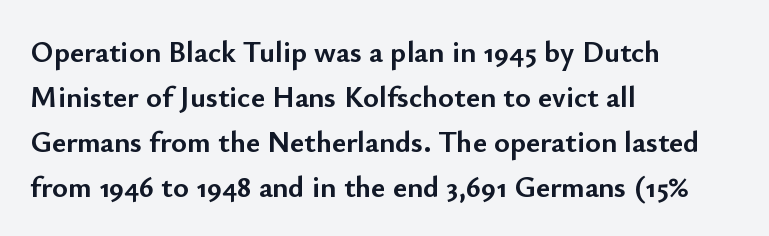
Q: Is the text bold? A: Yes.
Q: Is the text italic (slanted)? A: No, it is upright.
Q: Is the typeface a serif or a sans-serif typeface? A: Sans-serif.
Q: Is the text underlined? A: No.
Q: How is the paragraph aligned? A: Left-aligned.
Q: Is the spacing between letters normal or unusually wide? A: Normal.
Q: Is the spacing between lines tight, normal or loose? A: Normal.
Q: Width (condensed, normal, or wide)? A: Normal.
Q: Stroke contrast? A: Low.
Q: x-height? A: Small.
Q: Monospaced? A: No.
